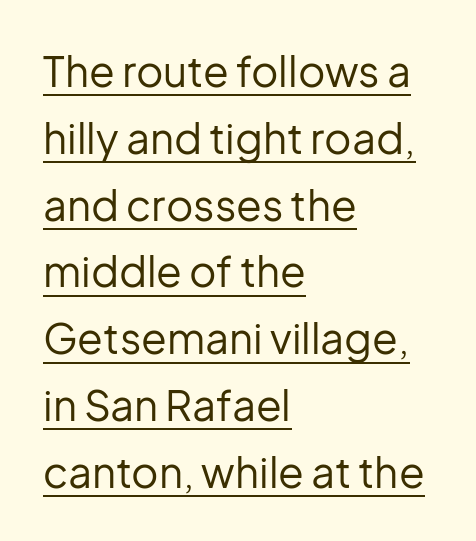
Q: Is the text bold? A: No.
Q: Is the text italic (slanted)? A: No, it is upright.
Q: Is the typeface a serif or a sans-serif typeface? A: Sans-serif.
Q: Is the text underlined? A: Yes.
Q: How is the paragraph aligned? A: Left-aligned.
Q: Is the spacing between letters normal or unusually wide? A: Normal.
Q: Is the spacing between lines tight, normal or loose? A: Normal.
Q: Width (condensed, normal, or wide)? A: Normal.
Q: Stroke contrast? A: Low.
Q: x-height? A: Medium.
Q: Monospaced? A: No.
